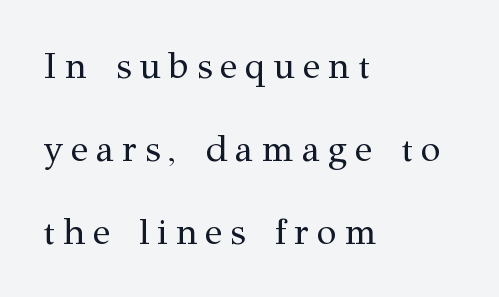
The image shows 36 px regular-weight serif type, upright; set left-aligned, loose line spacing (2.3x), unusually wide letter spacing (+0.23 em), not underlined; medium stroke contrast and a medium x-height.
